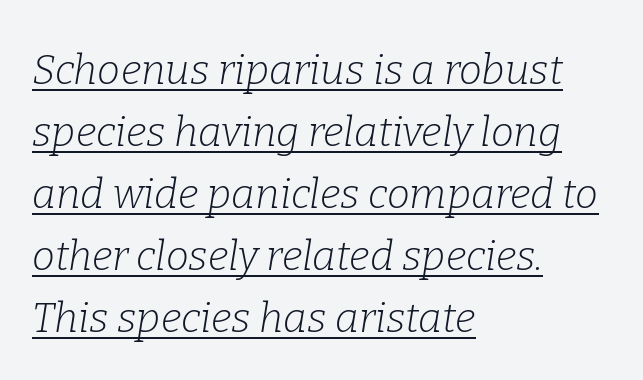
Baseline-to-baseline distance is the conventional proportion of letter height. Character widths vary here, with narrow letters taking less room than wide ones. The rendering applies a slant to the glyphs. Every row of glyphs begins at an identical x-position on the left.
